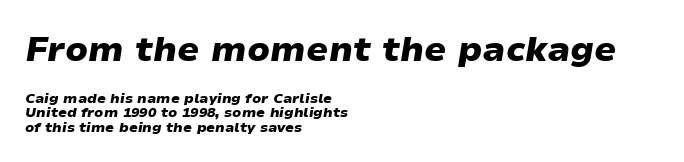
The image shows 35 px heavy, wide type, italic (leaning right); set left-aligned, tight line spacing (1.01x), normal letter spacing, not underlined; the first (top) block is 2.5x larger; low stroke contrast and a medium x-height.
